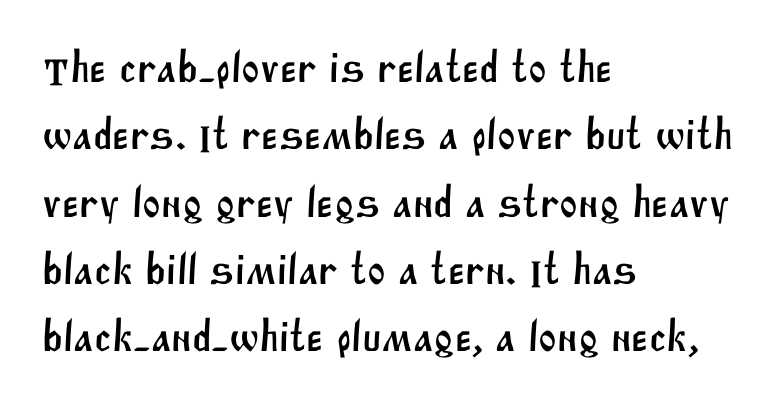
{"serif": "no", "width": "normal", "stroke_contrast": "medium", "x_height": "large", "monospaced": "no", "underline": "no", "align": "left", "line_spacing": "normal", "line_spacing_ratio": 1.53, "letter_spacing": "normal", "letter_spacing_em": 0.0, "glyph_px": 44}
